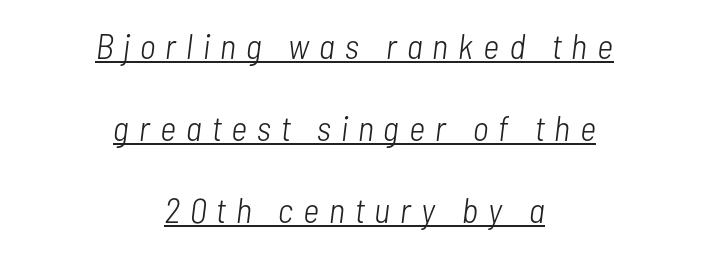
Q: Is the text bold? A: No.
Q: Is the text italic (slanted)? A: Yes, it leans right by about 7 degrees.
Q: Is the text underlined? A: Yes.
Q: How is the paragraph aligned? A: Centered.
Q: Is the spacing between letters normal or unusually wide? A: Unusually wide.
Q: Is the spacing between lines tight, normal or loose? A: Loose.
Q: Width (condensed, normal, or wide)? A: Condensed.
Q: Stroke contrast? A: Low.
Q: x-height? A: Medium.
Q: Monospaced? A: No.
